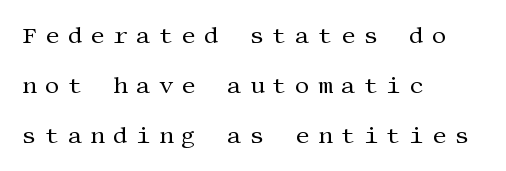
Q: Is the text bold? A: No.
Q: Is the text italic (slanted)? A: No, it is upright.
Q: Is the text underlined? A: No.
Q: How is the paragraph aligned? A: Left-aligned.
Q: Is the spacing between letters normal or unusually wide? A: Unusually wide.
Q: Is the spacing between lines tight, normal or loose? A: Loose.
